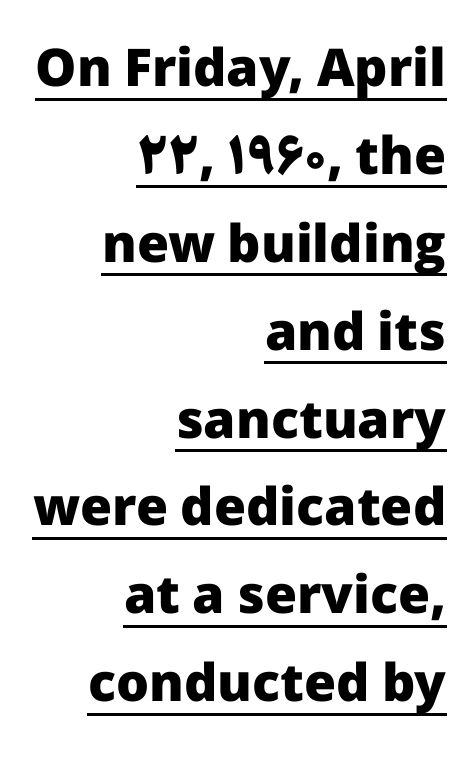
The rag falls on the left side of this text block. In designer terms, the underline attribute is active on this setting. These lines carry a lot of weight — the face is fully bold. Do the characters align in a grid? No, the font is proportional. Inter-character spacing is left at the font's built-in metrics. Grotesque or geometric, the face here clearly has no serifs.
